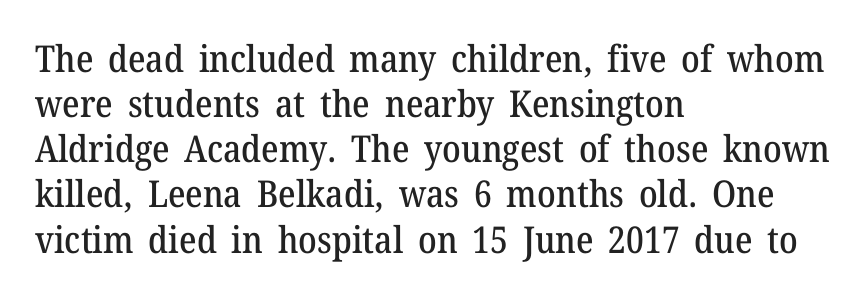
Q: Is the text italic (slanted)? A: No, it is upright.
Q: Is the typeface a serif or a sans-serif typeface? A: Serif.
Q: Is the text underlined? A: No.
Q: How is the paragraph aligned? A: Left-aligned.
Q: Is the spacing between letters normal or unusually wide? A: Normal.
Q: Width (condensed, normal, or wide)? A: Normal.
Q: Stroke contrast? A: Medium.
Q: x-height? A: Medium.
Q: Monospaced? A: No.
